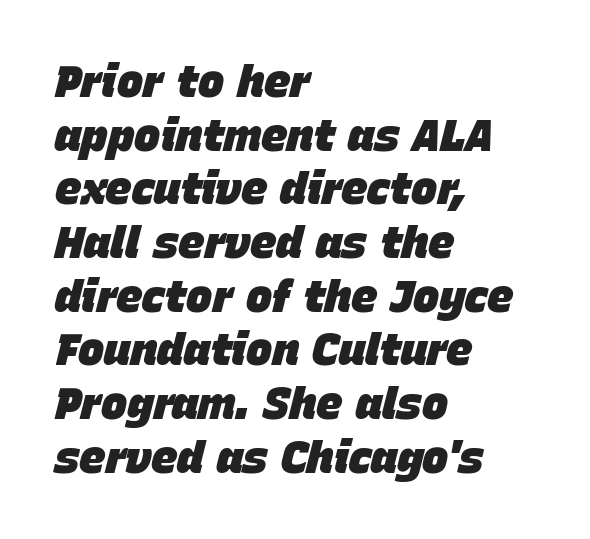
The rendering uses a bold face; every stroke is thick and dark. Default kerning and tracking; the words read as compact shapes. Descender tails drop into unmarked territory. There's an unmistakable incline to the writing here. These lines stack with their left ends in a neat column.
